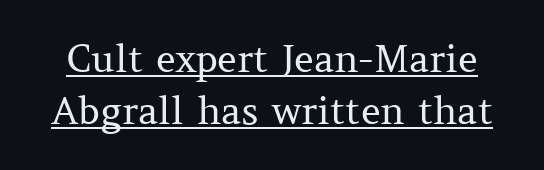
Classification — serif. Here the designer chose a conventional face with non-uniform glyph widths. The specimen includes a rule beneath the text block's lines. Quick note: not italic, upright. Does extra space separate the letters? No, they use regular spacing. The line-height multiplier appears to be the usual default.
